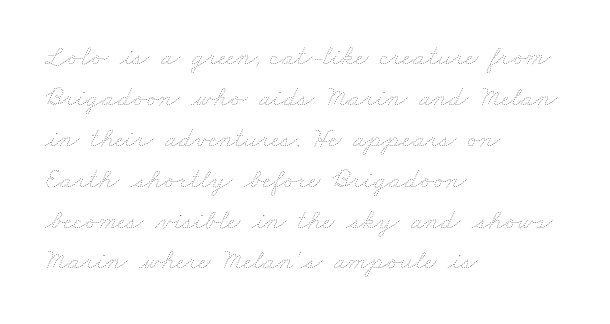
This sample uses plain, unmodified letter spacing. The weight tops out at a normal text grade. Line beginnings align vertically; line endings do not. A typesetter would call this proportional, since set widths differ per character. Normally led — the rows are evenly, conventionally spaced. Just letters on the line, the space beneath them empty.
